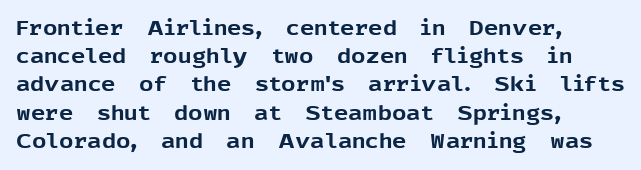
The image shows 20 px bold type, upright; set left-aligned, normal line spacing (1.41x), normal letter spacing, not underlined.
